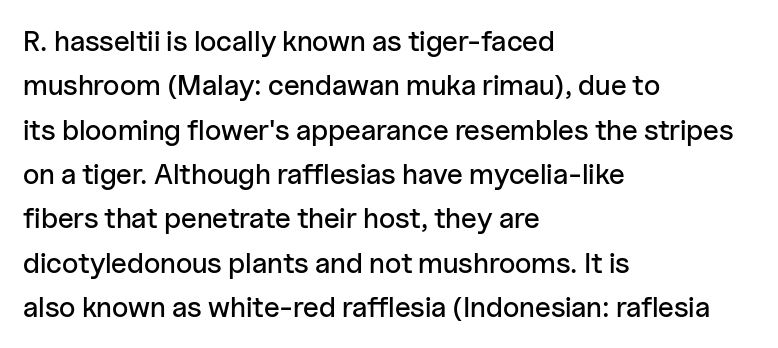
{"serif": "no", "italic": "no", "width": "normal", "stroke_contrast": "low", "x_height": "medium", "monospaced": "no", "underline": "no", "align": "left", "line_spacing": "normal", "line_spacing_ratio": 1.53, "letter_spacing": "normal", "letter_spacing_em": 0.0, "glyph_px": 29}
